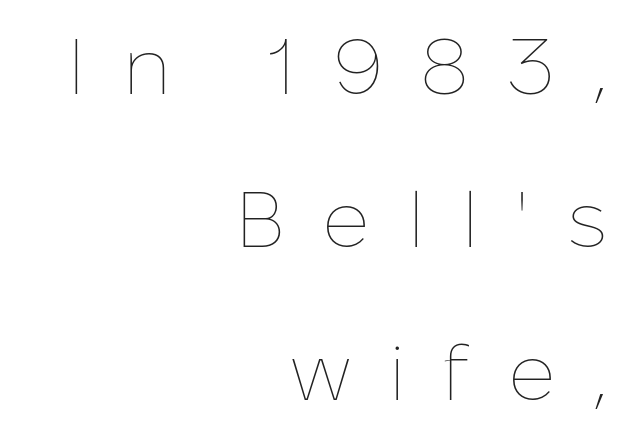
The image shows 78 px thin type, upright; set right-aligned, loose line spacing (1.96x), unusually wide letter spacing (+0.48 em), not underlined; low stroke contrast and a medium x-height.
